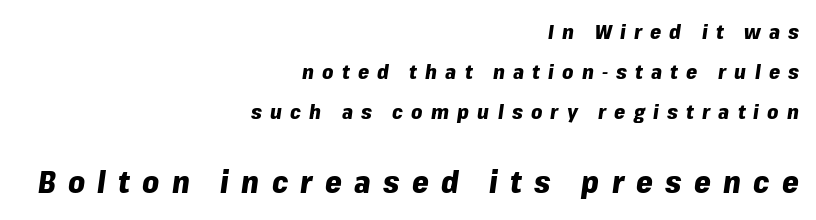
{"italic": "yes", "lean": "right", "slant_degrees": 8, "bold": "yes", "weight": "heavy", "width": "normal", "stroke_contrast": "low", "x_height": "medium", "monospaced": "no", "underline": "no", "align": "right", "line_spacing": "loose", "line_spacing_ratio": 1.99, "letter_spacing": "wide", "letter_spacing_em": 0.41, "larger_block": "second", "size_ratio": 1.5, "glyph_px": 30}
